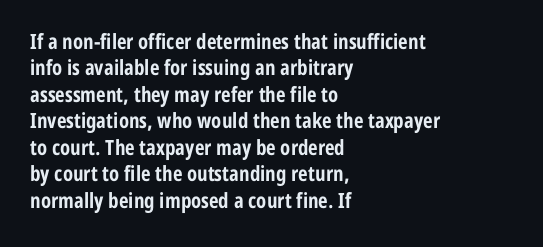
Q: Is the text bold? A: Yes.
Q: Is the text italic (slanted)? A: No, it is upright.
Q: Is the text underlined? A: No.
Q: How is the paragraph aligned? A: Left-aligned.
Q: Is the spacing between letters normal or unusually wide? A: Normal.
Q: Is the spacing between lines tight, normal or loose? A: Normal.
